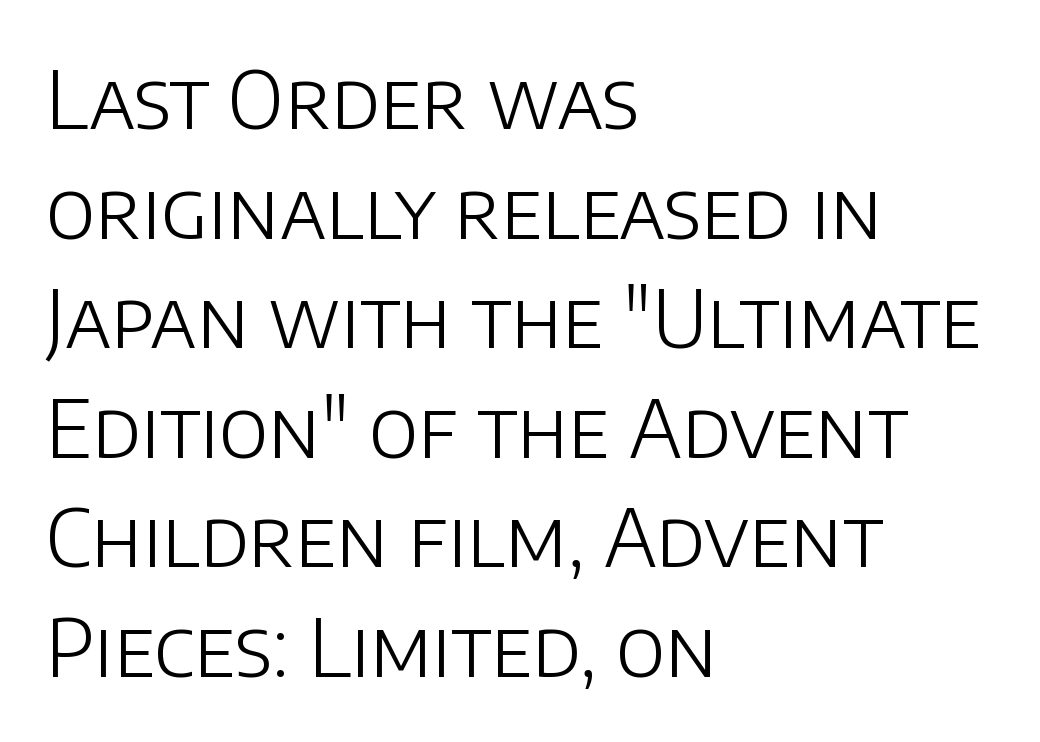
Q: Is the text bold? A: No.
Q: Is the text italic (slanted)? A: No, it is upright.
Q: Is the typeface a serif or a sans-serif typeface? A: Sans-serif.
Q: Is the text underlined? A: No.
Q: How is the paragraph aligned? A: Left-aligned.
Q: Is the spacing between letters normal or unusually wide? A: Normal.
Q: Is the spacing between lines tight, normal or loose? A: Normal.
Q: Width (condensed, normal, or wide)? A: Normal.
Q: Stroke contrast? A: Low.
Q: x-height? A: Large.
Q: Monospaced? A: No.
